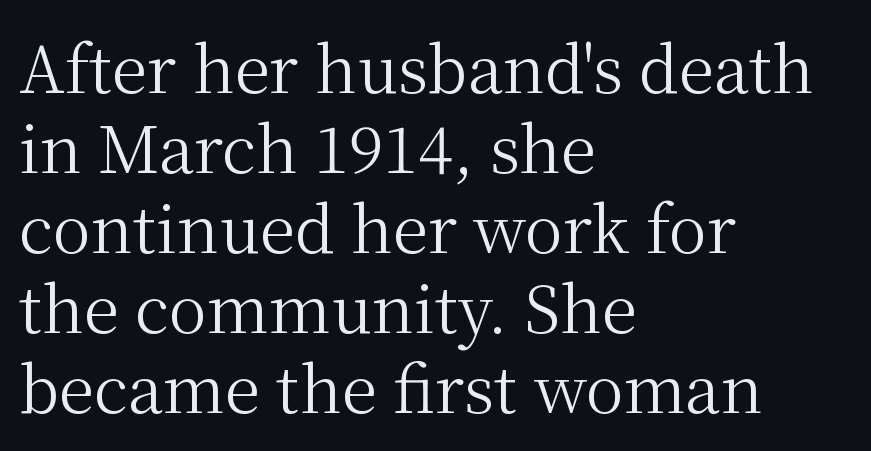
The image shows 64 px regular-weight serif type, upright; set left-aligned, normal line spacing (1.25x), normal letter spacing, not underlined; medium stroke contrast and a medium x-height.
